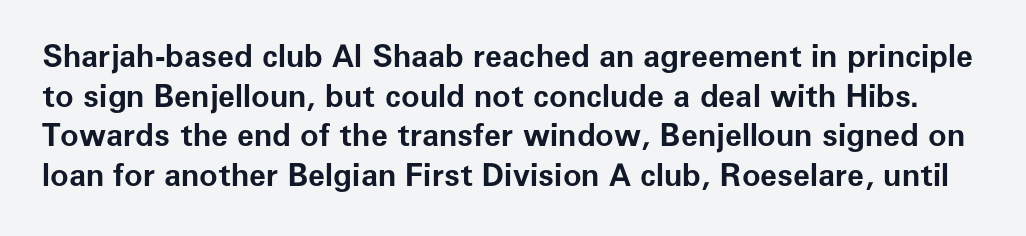
The image shows 31 px bold sans-serif type, upright; set normal line spacing (1.28x), normal letter spacing, not underlined; low stroke contrast and a medium x-height.
